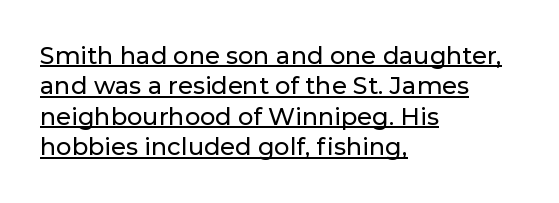
The image shows 24 px text type, upright; set left-aligned, normal line spacing (1.27x), normal letter spacing, underlined.
